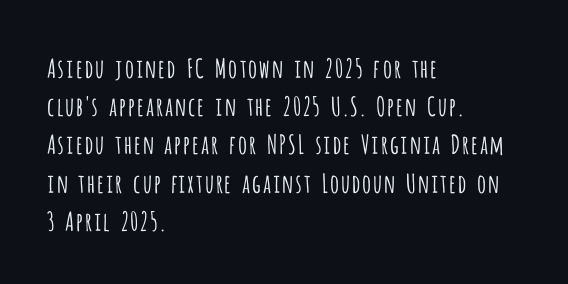
The vertical gap from one line to the next is medium. Quick note: underline off. The characters are drawn with everyday or finer stroke widths. A typesetter would mark this as roman, not italic. Caption: multi-line text, flush left, ragged right.
